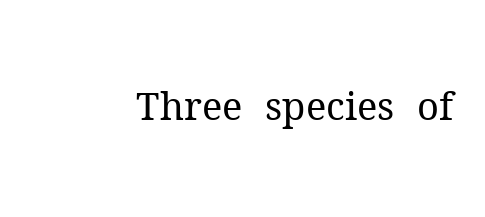
{"serif": "yes", "italic": "no", "bold": "no", "weight": "regular", "width": "normal", "stroke_contrast": "medium", "x_height": "medium", "monospaced": "no", "underline": "no", "letter_spacing": "normal", "letter_spacing_em": 0.0, "glyph_px": 38}
